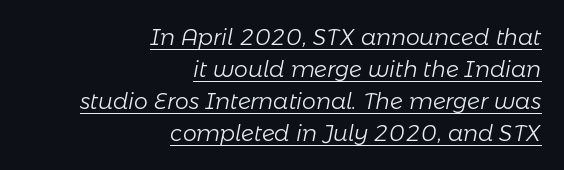
It's the slanting kind of type. Underlining? Definitely there. If you drew a ruler down the right edge, every line would touch it. The horizontal fit of the characters is conventional and even.
